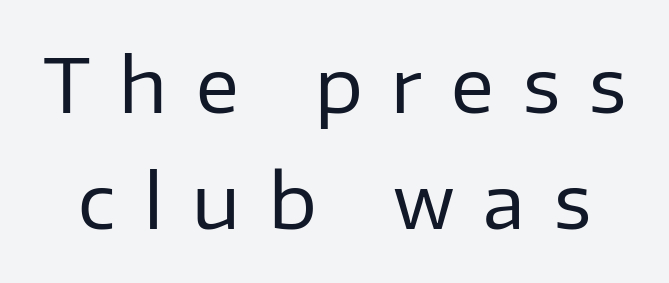
The image shows 74 px regular-weight sans-serif type, upright; set normal line spacing (1.57x), unusually wide letter spacing (+0.39 em), not underlined; low stroke contrast and a medium x-height.
